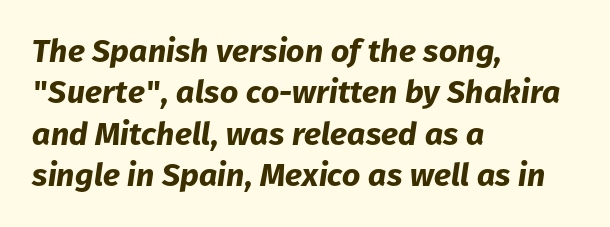
Notice how descenders clear the ascenders below comfortably — that's standard leading. Every character sits at an angle, as italics do. Check under the words: just untouched page. Looks like regular typesetting: each glyph gets only the width it needs. What weight is shown? A full bold with thick strokes.
